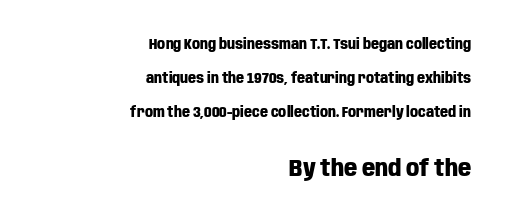
Does the weight exceed regular? Yes, all the way to bold. A typesetter would call this zero additional tracking. Short and long lines alike share a common ending point at right. Clear beneath every line of the passage. A typesetter would mark this as roman, not italic.
